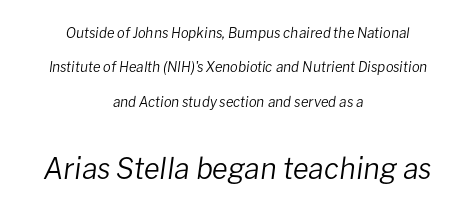
The image shows 29 px regular-weight type, italic (leaning right); set centered, loose line spacing (2.45x), normal letter spacing, not underlined; the second (bottom) block is 2.07x larger; low stroke contrast and a medium x-height.
